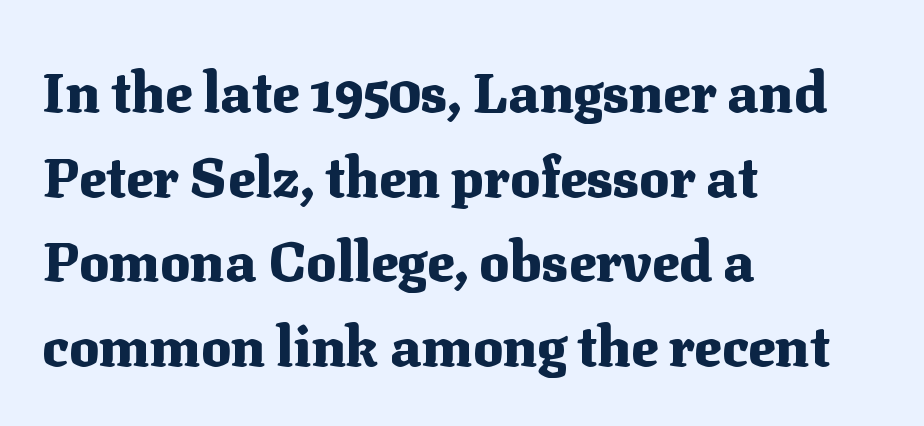
Q: Is the text bold? A: Yes.
Q: Is the text italic (slanted)? A: No, it is upright.
Q: Is the typeface a serif or a sans-serif typeface? A: Serif.
Q: Is the text underlined? A: No.
Q: How is the paragraph aligned? A: Left-aligned.
Q: Is the spacing between letters normal or unusually wide? A: Normal.
Q: Is the spacing between lines tight, normal or loose? A: Normal.
Q: Width (condensed, normal, or wide)? A: Normal.
Q: Stroke contrast? A: Medium.
Q: x-height? A: Medium.
Q: Monospaced? A: No.
